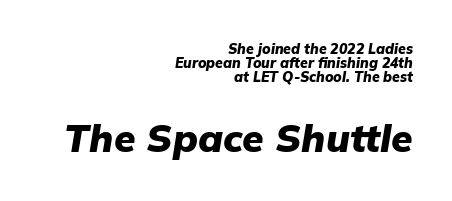
{"italic": "yes", "lean": "right", "slant_degrees": 9, "bold": "yes", "weight": "heavy", "width": "normal", "stroke_contrast": "low", "x_height": "medium", "monospaced": "no", "underline": "no", "align": "right", "line_spacing": "tight", "line_spacing_ratio": 0.99, "letter_spacing": "normal", "letter_spacing_em": 0.0, "larger_block": "second", "size_ratio": 2.79, "glyph_px": 39}
